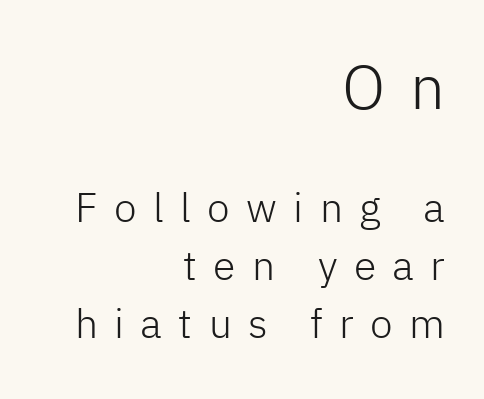
{"serif": "no", "italic": "no", "bold": "no", "weight": "light", "width": "normal", "stroke_contrast": "low", "x_height": "medium", "monospaced": "no", "underline": "no", "align": "right", "line_spacing": "normal", "line_spacing_ratio": 1.41, "letter_spacing": "wide", "letter_spacing_em": 0.4, "larger_block": "first", "size_ratio": 1.51, "glyph_px": 62}
